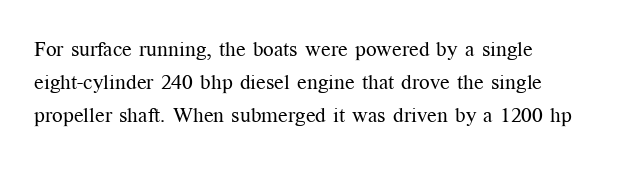
{"italic": "no", "bold": "no", "underline": "no", "align": "left", "line_spacing": "normal", "line_spacing_ratio": 1.56, "letter_spacing": "normal", "letter_spacing_em": 0.0, "glyph_px": 21}
